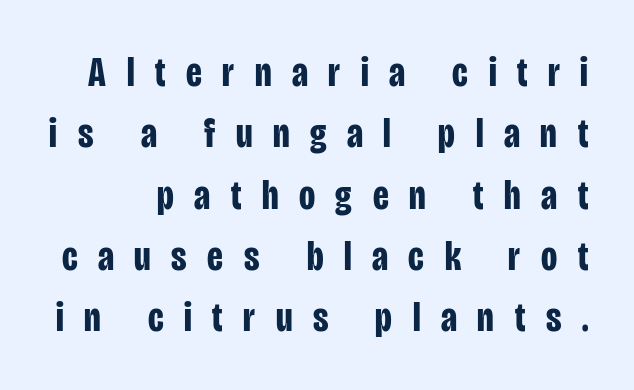
{"serif": "no", "italic": "no", "bold": "yes", "weight": "bold", "width": "condensed", "stroke_contrast": "low", "x_height": "large", "monospaced": "no", "underline": "no", "line_spacing": "normal", "line_spacing_ratio": 1.46, "letter_spacing": "wide", "letter_spacing_em": 0.49, "glyph_px": 42}
